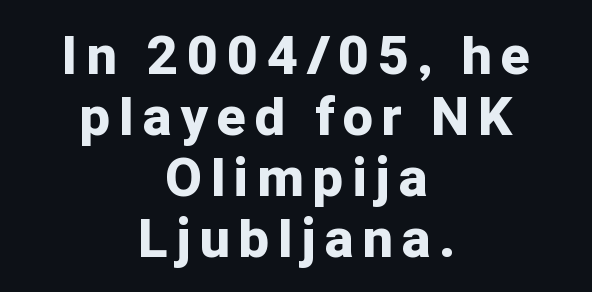
The image shows 53 px bold sans-serif type, upright; set centered, tight line spacing (1.15x), not underlined; low stroke contrast and a medium x-height.
